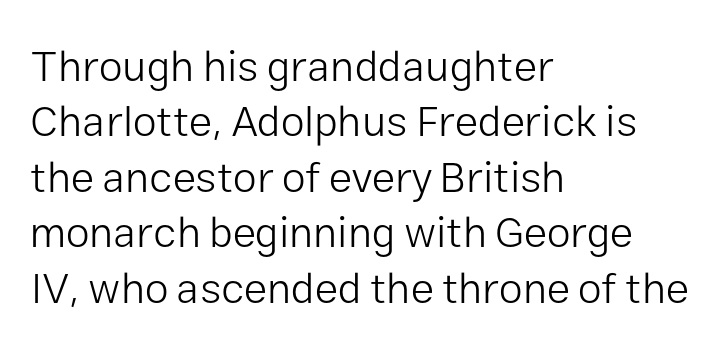
The image shows 43 px light sans-serif type, upright; set left-aligned, normal line spacing (1.29x), normal letter spacing, not underlined; low stroke contrast and a medium x-height.
